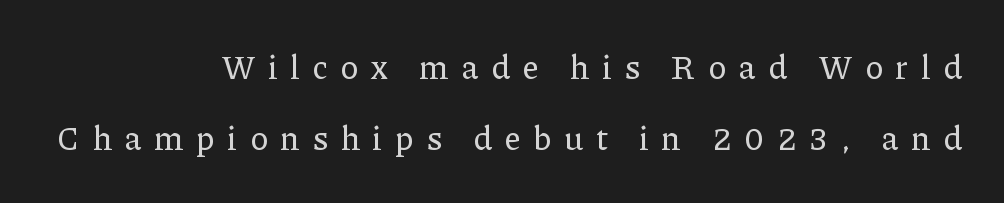
Q: Is the text italic (slanted)? A: No, it is upright.
Q: Is the typeface a serif or a sans-serif typeface? A: Serif.
Q: Is the text underlined? A: No.
Q: How is the paragraph aligned? A: Right-aligned.
Q: Is the spacing between letters normal or unusually wide? A: Unusually wide.
Q: Is the spacing between lines tight, normal or loose? A: Loose.
Q: Width (condensed, normal, or wide)? A: Normal.
Q: Stroke contrast? A: Low.
Q: x-height? A: Medium.
Q: Monospaced? A: No.
